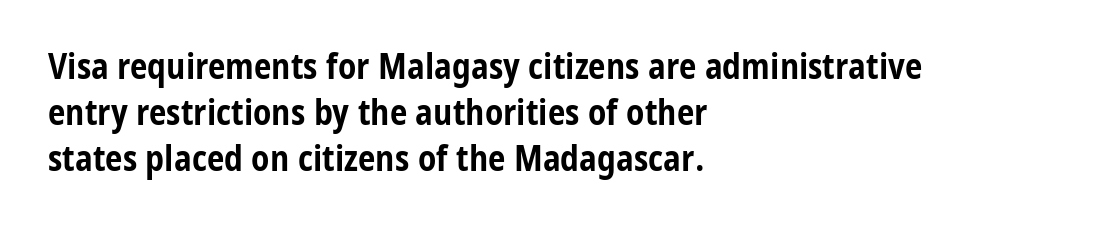
The image shows 35 px bold, condensed sans-serif type, upright; set left-aligned, normal line spacing (1.32x), normal letter spacing, not underlined; low stroke contrast and a medium x-height.
